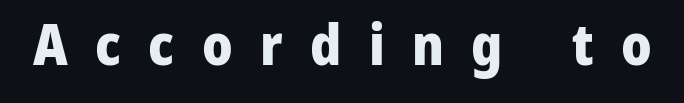
The glyphs in this specimen are sans serif. The rendering inserts visible extra space after every character. Style check: upright. Clear beneath every line of the passage. Compared with an ordinary text face, these strokes are far heavier — a full bold.
